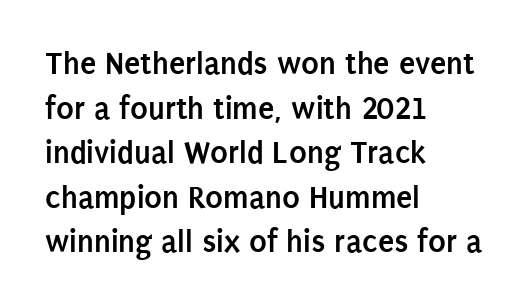
The image shows 33 px semibold, condensed sans-serif type, upright; set left-aligned, normal line spacing (1.35x), normal letter spacing, not underlined; low stroke contrast and a large x-height.
